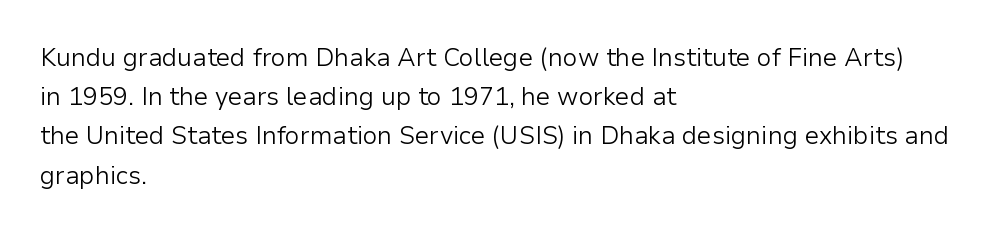
The image shows 25 px text type, upright; set left-aligned, normal line spacing (1.57x), normal letter spacing, not underlined.
